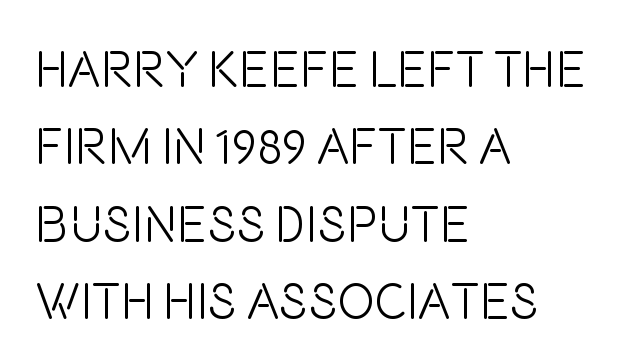
Leftover space on each line is placed entirely after the last word. Compared with typical body copy, the letter spacing here is the same. Leading: standard. A roman cut, with each character standing at attention. The letters advance in unequal steps, a hallmark of proportional type. The font sits on the lighter half of the weight spectrum, regular included.
